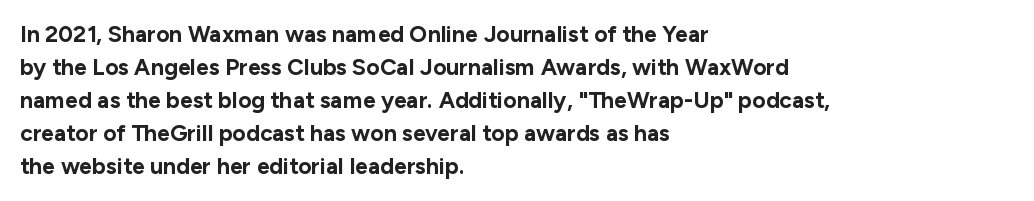
This sample keeps an unexceptional amount of space between lines. Strokes here are thick enough to call this a true bold. A student would call this left alignment; a typographer would say flush left, rag right. You can tell it's not italic because the verticals are truly vertical.
